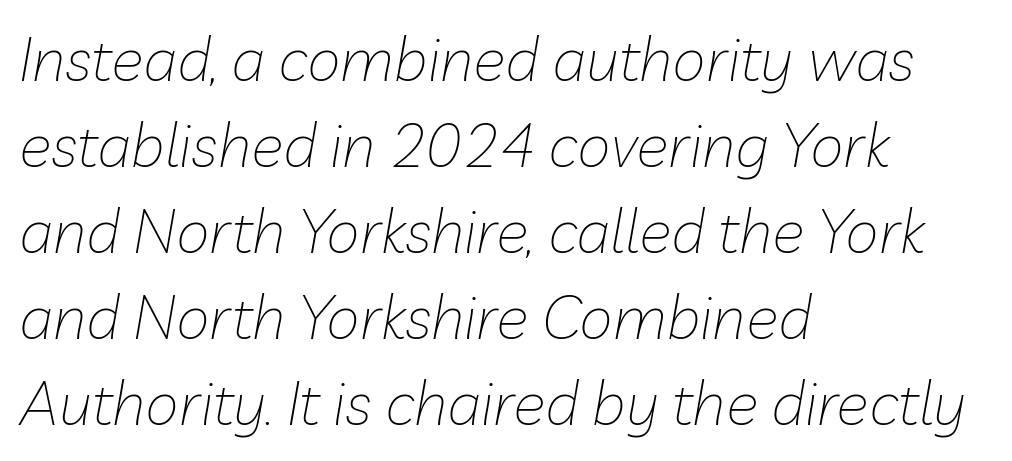
Think of a printed novel: that variable character pitch is what you see here. The rows are spaced the way most documents space them. These lines keep a tight, regular rhythm from letter to letter. Visually the block forms a straight wall on the left and a jagged coastline on the right.
